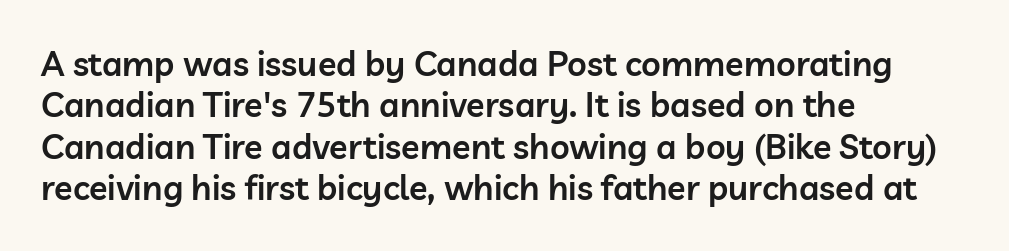
{"serif": "no", "italic": "no", "bold": "semi", "weight": "semibold", "width": "normal", "stroke_contrast": "low", "x_height": "medium", "monospaced": "no", "underline": "no", "align": "left", "line_spacing_ratio": 1.22, "letter_spacing": "normal", "letter_spacing_em": 0.0, "glyph_px": 34}
